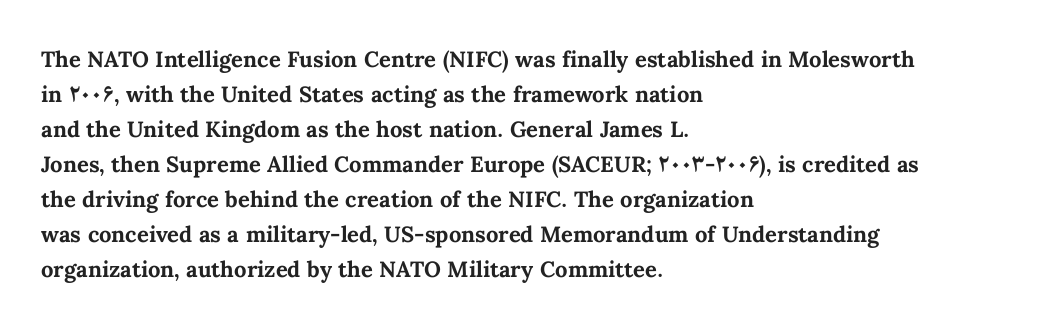
{"italic": "no", "bold": "yes", "underline": "no", "align": "left", "line_spacing": "normal", "line_spacing_ratio": 1.59, "letter_spacing": "normal", "letter_spacing_em": 0.0, "glyph_px": 22}
